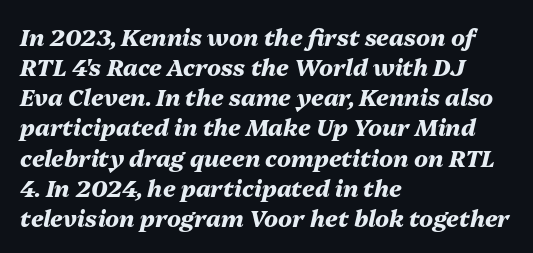
{"italic": "yes", "lean": "right", "slant_degrees": 13, "bold": "yes", "underline": "no", "align": "left", "line_spacing": "normal", "line_spacing_ratio": 1.31, "letter_spacing": "normal", "letter_spacing_em": 0.0, "glyph_px": 23}
